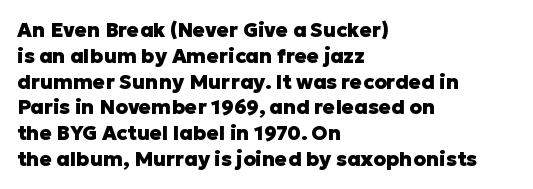
A typesetter would call this zero additional tracking. A classic flush-left, rag-right setting is used for this passage. The letters stand upright; this is a roman face. The glyphs are unaccompanied by any horizontal stroke below them. Line spacing here is normal.
